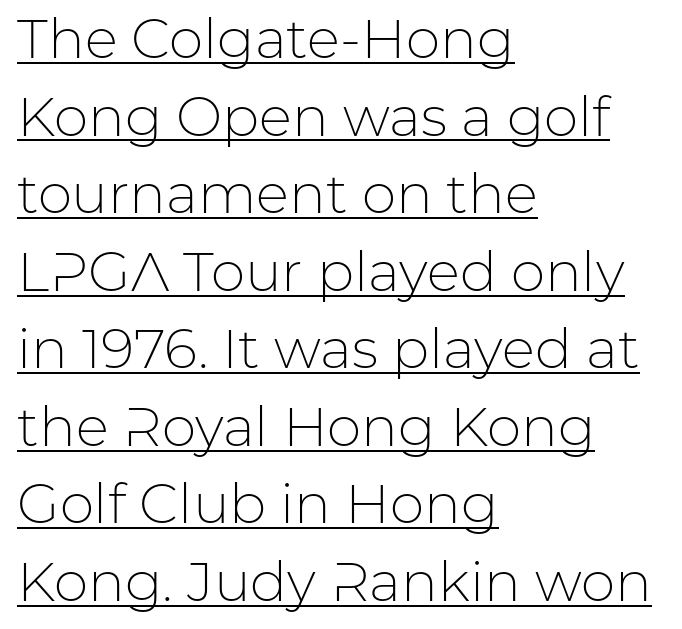
The text was rendered using a sans face with plain stroke endings. The letters advance in unequal steps, a hallmark of proportional type. This sample keeps an unexceptional amount of space between lines. Letters have the restrained weight of plain body copy at most. Default kerning and tracking; the words read as compact shapes.
